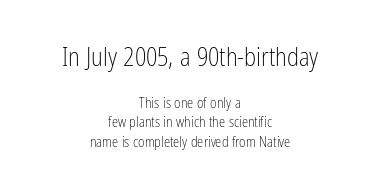
{"italic": "no", "bold": "no", "underline": "no", "align": "center", "line_spacing": "normal", "line_spacing_ratio": 1.37, "letter_spacing": "normal", "letter_spacing_em": 0.0, "larger_block": "first", "size_ratio": 1.79, "glyph_px": 25}
